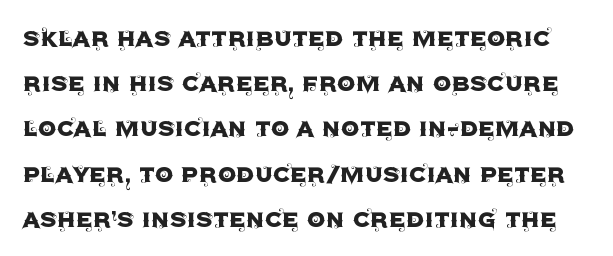
The image shows 29 px sans-serif type, upright; set normal line spacing (1.56x), normal letter spacing, not underlined; a large x-height.
